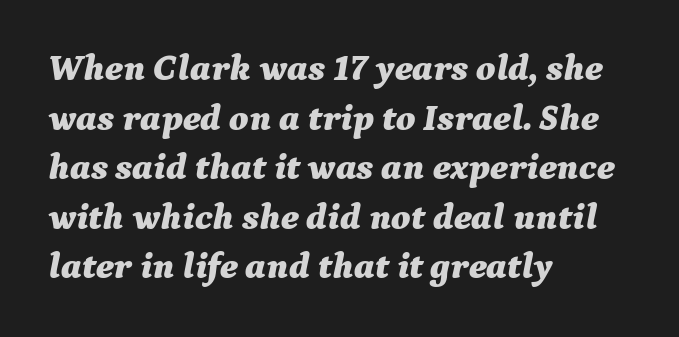
Q: Is the text bold? A: Yes.
Q: Is the text italic (slanted)? A: Yes, it leans right by about 9 degrees.
Q: Is the text underlined? A: No.
Q: How is the paragraph aligned? A: Left-aligned.
Q: Is the spacing between letters normal or unusually wide? A: Normal.
Q: Is the spacing between lines tight, normal or loose? A: Normal.
Q: Width (condensed, normal, or wide)? A: Normal.
Q: Stroke contrast? A: Medium.
Q: x-height? A: Medium.
Q: Monospaced? A: No.
